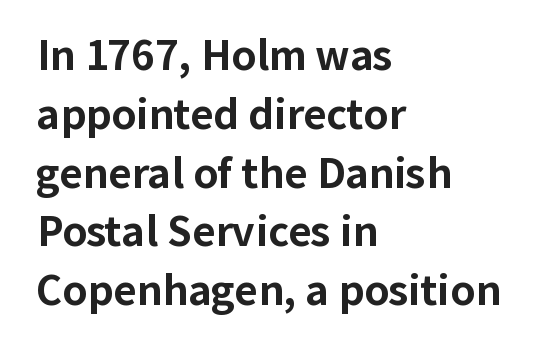
{"serif": "no", "italic": "no", "bold": "yes", "weight": "bold", "width": "normal", "stroke_contrast": "low", "x_height": "medium", "monospaced": "no", "underline": "no", "align": "left", "line_spacing": "normal", "line_spacing_ratio": 1.47, "letter_spacing": "normal", "letter_spacing_em": 0.0, "glyph_px": 40}
